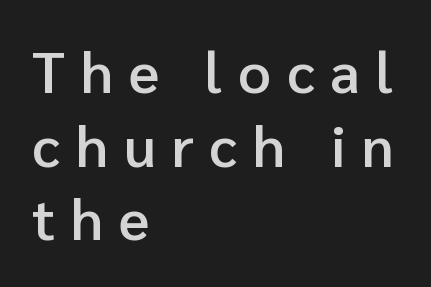
The image shows 57 px semibold sans-serif type, upright; set left-aligned, normal line spacing (1.29x), unusually wide letter spacing (+0.28 em), not underlined; low stroke contrast and a medium x-height.
